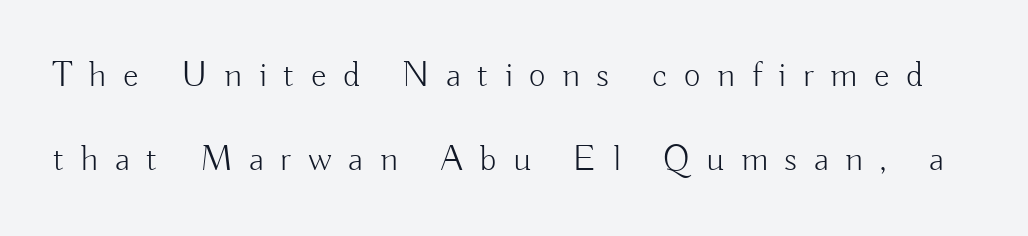
Q: Is the text bold? A: No.
Q: Is the text italic (slanted)? A: No, it is upright.
Q: Is the typeface a serif or a sans-serif typeface? A: Sans-serif.
Q: Is the text underlined? A: No.
Q: Is the spacing between letters normal or unusually wide? A: Unusually wide.
Q: Is the spacing between lines tight, normal or loose? A: Loose.
Q: Width (condensed, normal, or wide)? A: Normal.
Q: Stroke contrast? A: Low.
Q: x-height? A: Small.
Q: Monospaced? A: No.
